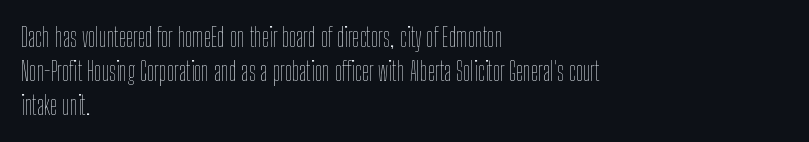
Descenders are the only things crossing below the line. Vertical strokes here are truly vertical. Compared with typical paragraphs, the rows here are spaced about the same. The setting favours the left margin, as ordinary paragraphs usually do.
